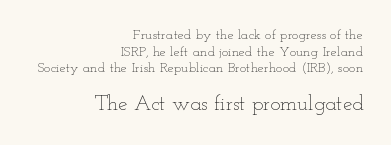
The image shows 21 px text type, upright; set right-aligned, line spacing 1.18x, normal letter spacing, not underlined; the second (bottom) block is 1.5x larger.
